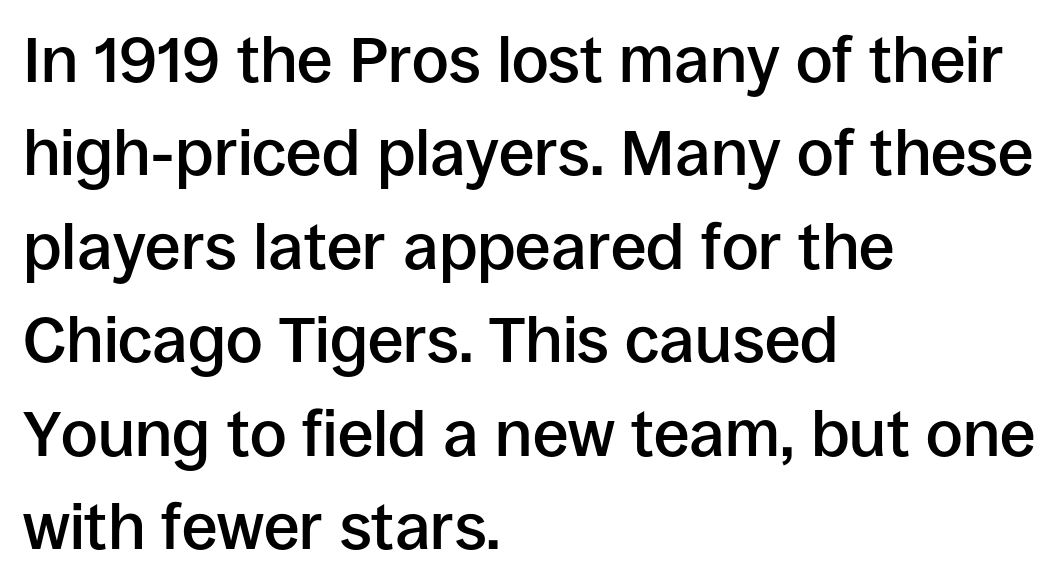
Notice how the passage keeps a crisp vertical edge on the left only. Default kerning and tracking; the words read as compact shapes. Rows of type keep a routine distance in the vertical direction. The passage shown is not underscored anywhere. Posture: vertical.
